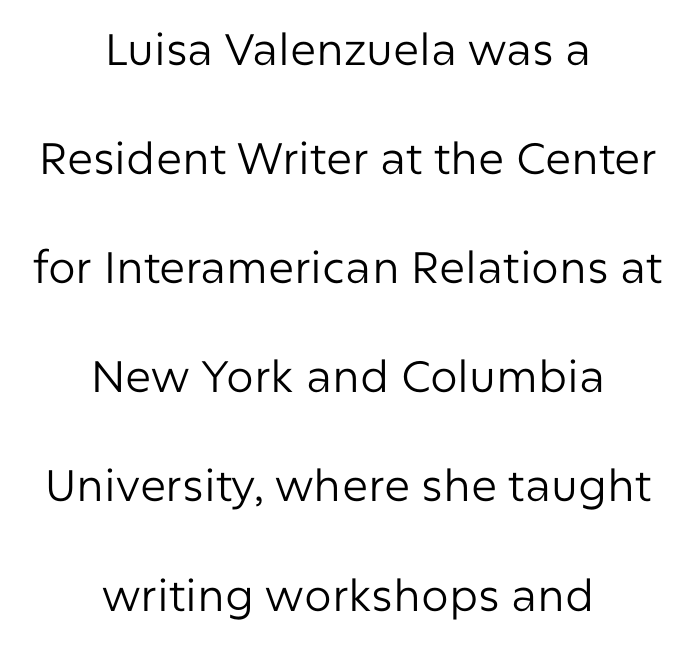
{"serif": "no", "italic": "no", "bold": "no", "weight": "regular", "width": "normal", "stroke_contrast": "low", "x_height": "medium", "monospaced": "no", "underline": "no", "align": "center", "line_spacing": "loose", "line_spacing_ratio": 2.48, "letter_spacing": "normal", "letter_spacing_em": 0.0, "glyph_px": 44}
